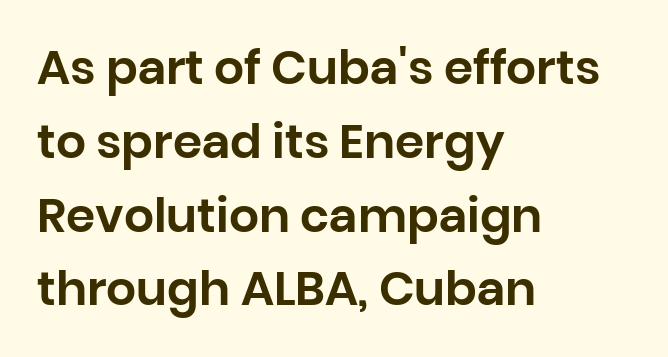
The image shows 47 px sans-serif type, upright; set left-aligned, normal line spacing (1.57x), normal letter spacing, not underlined; low stroke contrast and a large x-height.
